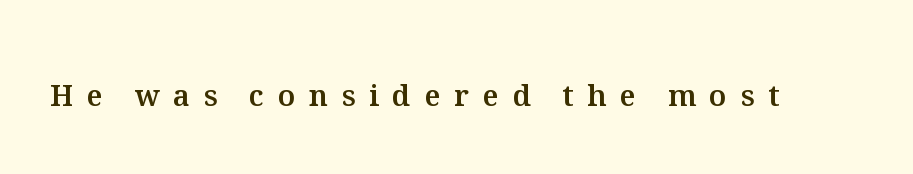
{"italic": "no", "width": "normal", "stroke_contrast": "medium", "x_height": "medium", "monospaced": "no", "underline": "no", "letter_spacing": "wide", "letter_spacing_em": 0.47, "glyph_px": 29}
